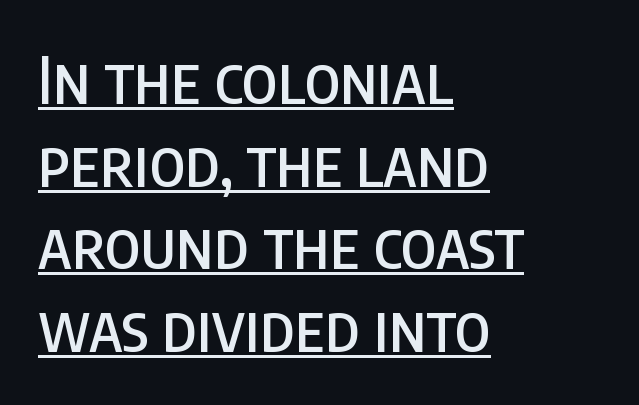
{"serif": "no", "italic": "no", "width": "condensed", "stroke_contrast": "low", "x_height": "large", "monospaced": "no", "underline": "yes", "align": "left", "line_spacing": "normal", "line_spacing_ratio": 1.29, "letter_spacing": "normal", "letter_spacing_em": 0.0, "glyph_px": 64}
